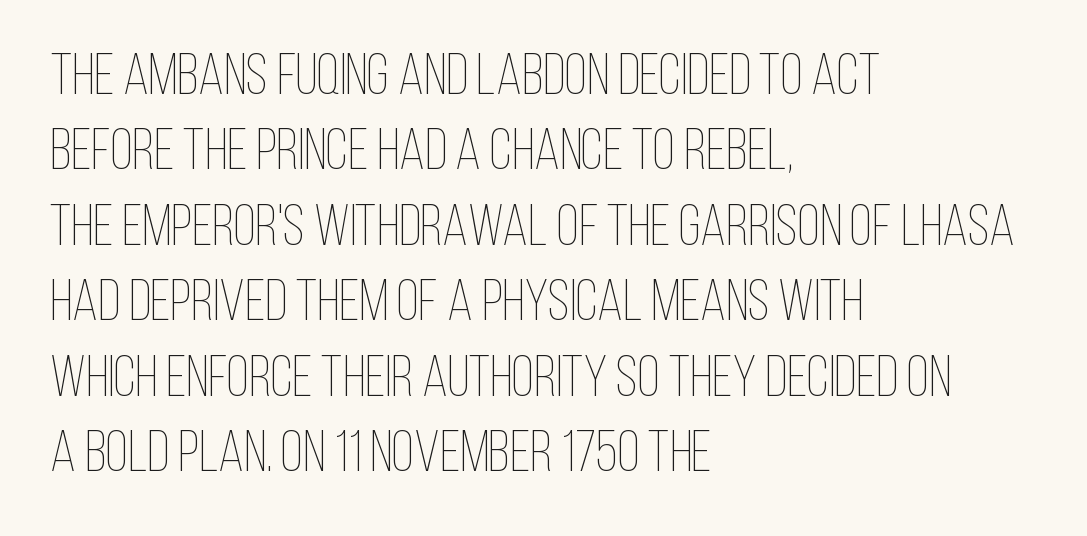
{"italic": "no", "bold": "no", "weight": "thin", "width": "condensed", "stroke_contrast": "low", "x_height": "large", "monospaced": "no", "underline": "no", "align": "left", "line_spacing": "normal", "line_spacing_ratio": 1.3, "letter_spacing": "normal", "letter_spacing_em": 0.0, "glyph_px": 58}
